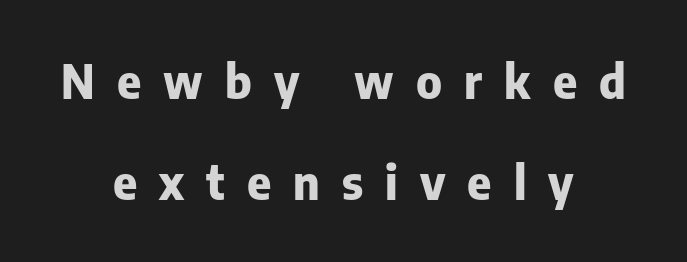
{"serif": "no", "italic": "no", "bold": "yes", "weight": "heavy", "width": "normal", "stroke_contrast": "low", "x_height": "medium", "monospaced": "no", "underline": "no", "align": "center", "line_spacing": "loose", "line_spacing_ratio": 2.19, "letter_spacing": "wide", "letter_spacing_em": 0.48, "glyph_px": 46}
